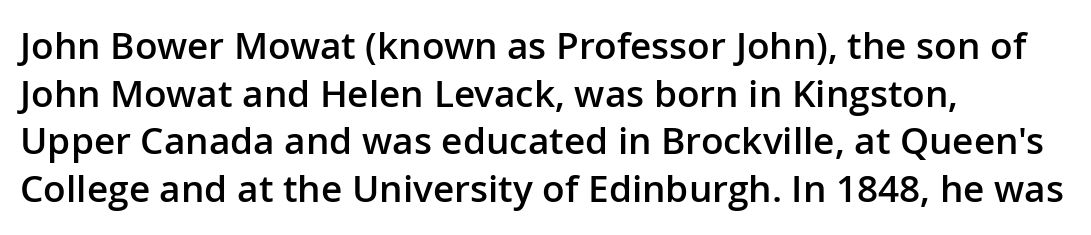
Q: Is the text bold? A: Semi-bold.
Q: Is the text italic (slanted)? A: No, it is upright.
Q: Is the typeface a serif or a sans-serif typeface? A: Sans-serif.
Q: Is the text underlined? A: No.
Q: How is the paragraph aligned? A: Left-aligned.
Q: Is the spacing between letters normal or unusually wide? A: Normal.
Q: Is the spacing between lines tight, normal or loose? A: Normal.
Q: Width (condensed, normal, or wide)? A: Normal.
Q: Stroke contrast? A: Low.
Q: x-height? A: Medium.
Q: Monospaced? A: No.
